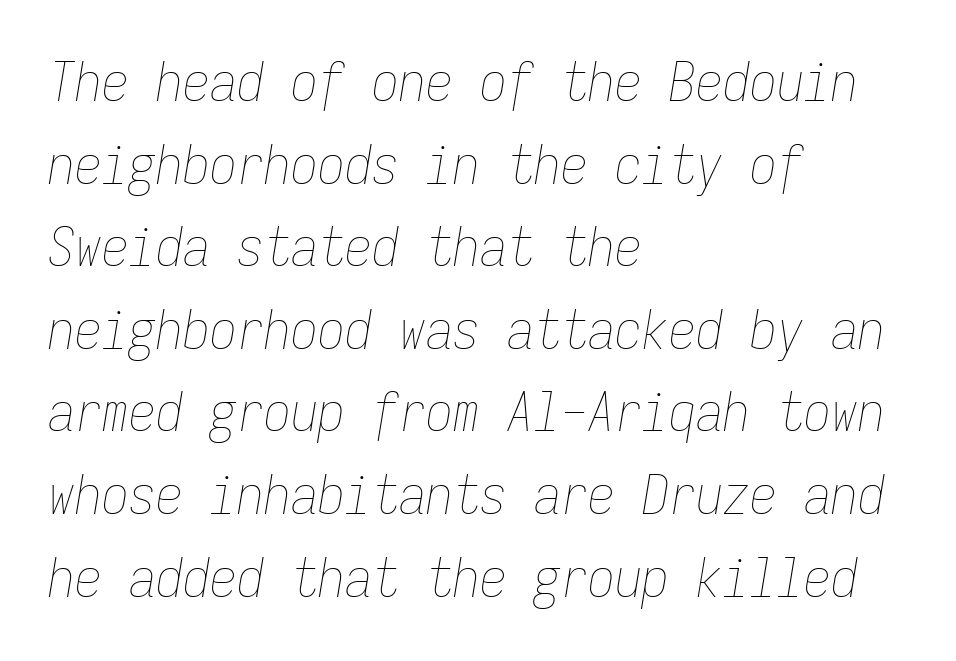
Every character here occupies the same horizontal width, giving the sample a typewriter-like rhythm. Compared with a typical body face, this is equally light or lighter still. Caption: multi-line text, flush left, ragged right. Would a proofreader flag this as italicized? Yes. Descenders hang freely into open space.
